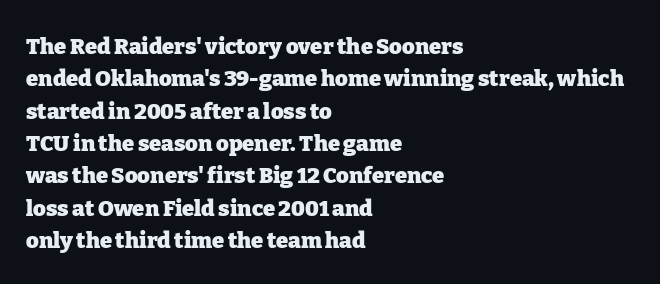
{"italic": "no", "bold": "yes", "underline": "no", "align": "left", "line_spacing": "normal", "line_spacing_ratio": 1.47, "letter_spacing": "normal", "letter_spacing_em": 0.0, "glyph_px": 22}
